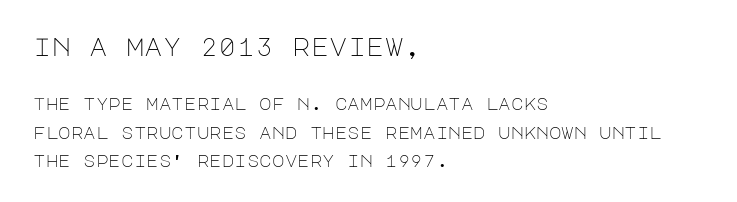
Q: Is the text bold? A: No.
Q: Is the text italic (slanted)? A: No, it is upright.
Q: Is the text underlined? A: No.
Q: How is the paragraph aligned? A: Left-aligned.
Q: Is the spacing between letters normal or unusually wide? A: Normal.
Q: Is the spacing between lines tight, normal or loose? A: Normal.
Q: Which block of text is set in a larger size, the first (top) or the second (bottom)? A: The first (top) one.
